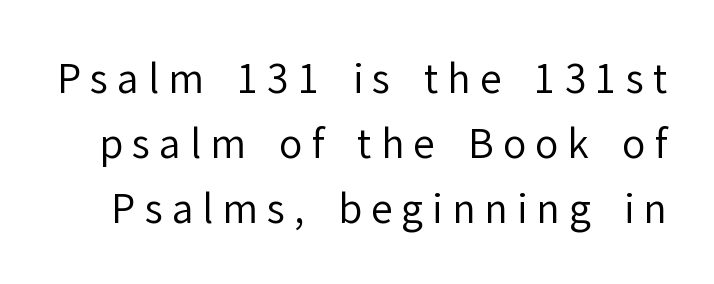
{"serif": "no", "italic": "no", "bold": "no", "weight": "regular", "width": "normal", "stroke_contrast": "low", "x_height": "medium", "monospaced": "no", "underline": "no", "line_spacing": "normal", "line_spacing_ratio": 1.67, "letter_spacing": "wide", "letter_spacing_em": 0.23, "glyph_px": 39}
